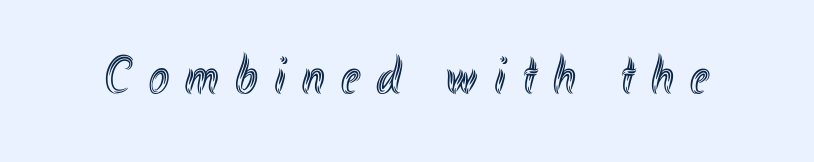
Q: Is the text italic (slanted)? A: Yes.
Q: Is the text underlined? A: No.
Q: Is the spacing between letters normal or unusually wide? A: Unusually wide.
Q: Width (condensed, normal, or wide)? A: Condensed.
Q: x-height? A: Small.
Q: Monospaced? A: No.
